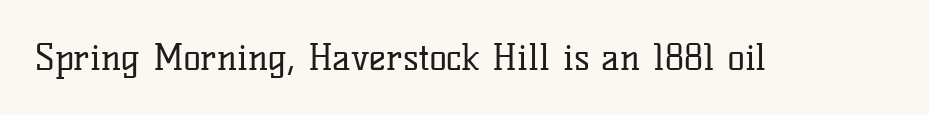
{"serif": "yes", "italic": "no", "bold": "no", "weight": "regular", "width": "normal", "stroke_contrast": "low", "x_height": "medium", "monospaced": "no", "underline": "no", "letter_spacing": "normal", "letter_spacing_em": 0.0, "glyph_px": 36}
